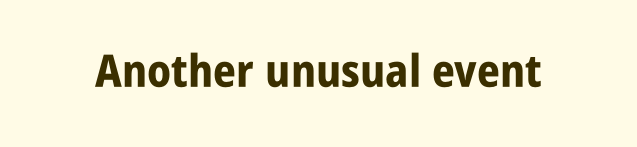
{"serif": "no", "italic": "no", "bold": "yes", "weight": "bold", "width": "condensed", "stroke_contrast": "low", "x_height": "large", "monospaced": "no", "underline": "no", "letter_spacing": "normal", "letter_spacing_em": 0.0, "glyph_px": 45}
